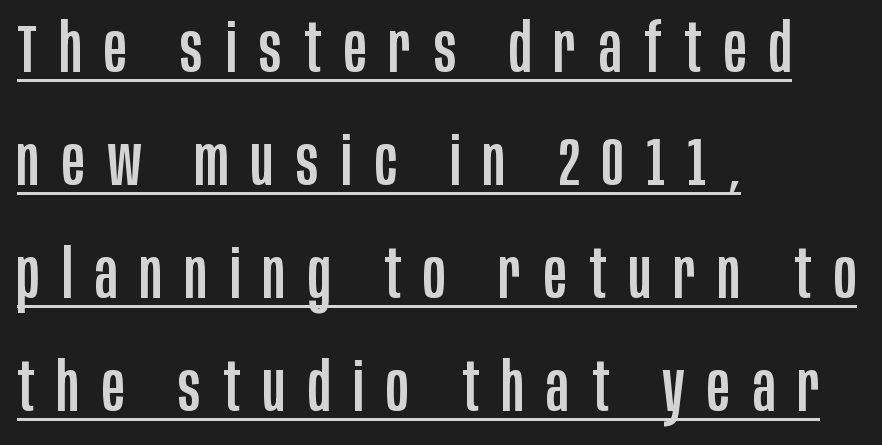
{"serif": "no", "italic": "no", "width": "condensed", "stroke_contrast": "low", "x_height": "large", "monospaced": "no", "underline": "yes", "align": "left", "line_spacing": "normal", "line_spacing_ratio": 1.66, "letter_spacing": "wide", "letter_spacing_em": 0.33, "glyph_px": 68}
